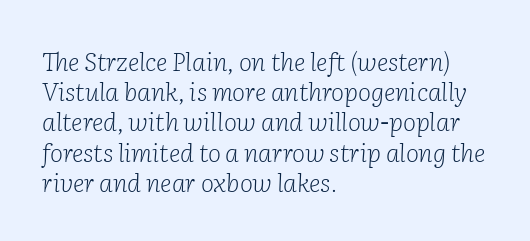
The image shows 25 px text type, italic (leaning right); set left-aligned, line spacing 1.21x, normal letter spacing, not underlined.
